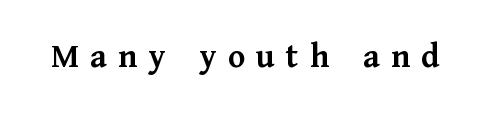
Descenders are the only things crossing below the line. This sample has the flowing, uneven cadence of proportional lettering. This sample uses a serif face. Tracking here is generous; glyphs stand well apart from one another. The lettering holds an erect, upright posture throughout.
